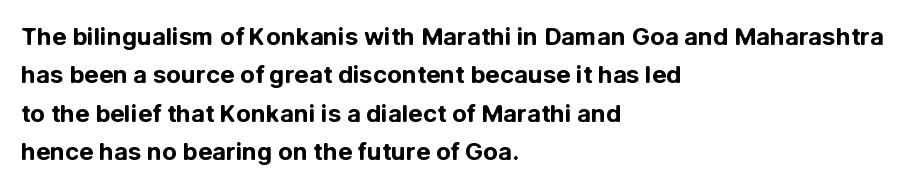
{"italic": "no", "bold": "yes", "underline": "no", "align": "left", "line_spacing": "normal", "line_spacing_ratio": 1.6, "letter_spacing": "normal", "letter_spacing_em": 0.0, "glyph_px": 24}
